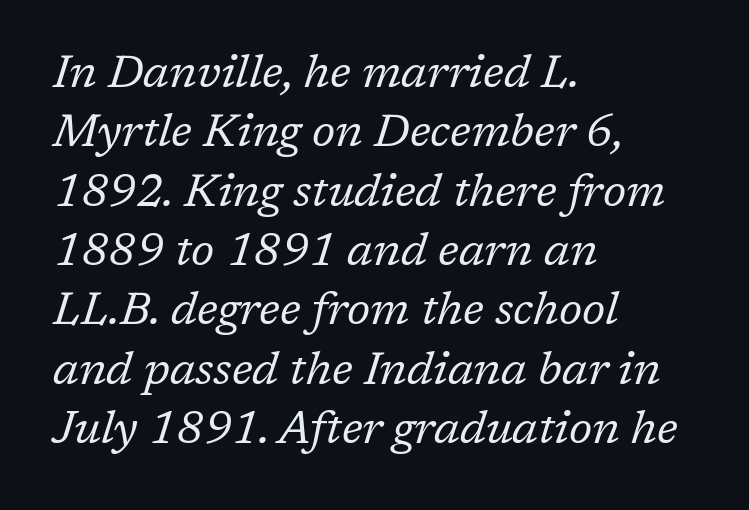
Q: Is the text bold? A: No.
Q: Is the text italic (slanted)? A: Yes, it leans right by about 17 degrees.
Q: Is the typeface a serif or a sans-serif typeface? A: Serif.
Q: Is the text underlined? A: No.
Q: How is the paragraph aligned? A: Left-aligned.
Q: Is the spacing between letters normal or unusually wide? A: Normal.
Q: Is the spacing between lines tight, normal or loose? A: Normal.
Q: Width (condensed, normal, or wide)? A: Normal.
Q: Stroke contrast? A: Low.
Q: x-height? A: Medium.
Q: Monospaced? A: No.
